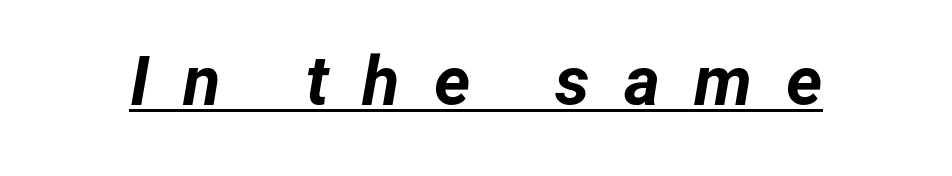
{"italic": "yes", "lean": "right", "slant_degrees": 12, "bold": "yes", "weight": "bold", "width": "normal", "stroke_contrast": "low", "x_height": "medium", "monospaced": "no", "underline": "yes", "letter_spacing": "wide", "letter_spacing_em": 0.49, "glyph_px": 69}
